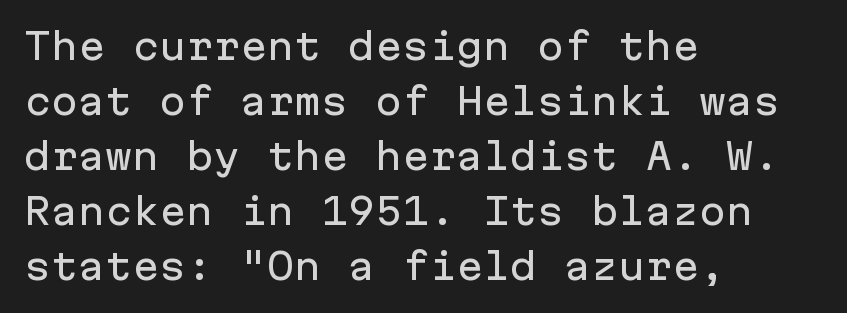
The image shows 36 px sans-serif type, upright, monospaced; set left-aligned, normal line spacing (1.53x), normal letter spacing, not underlined; low stroke contrast and a medium x-height.
